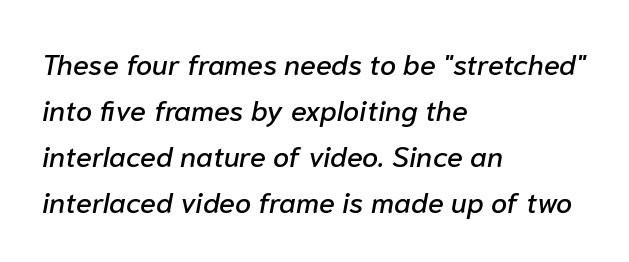
{"italic": "yes", "lean": "right", "slant_degrees": 10, "width": "normal", "stroke_contrast": "low", "x_height": "medium", "monospaced": "no", "underline": "no", "align": "left", "line_spacing": "normal", "line_spacing_ratio": 1.59, "letter_spacing": "normal", "letter_spacing_em": 0.0, "glyph_px": 29}
